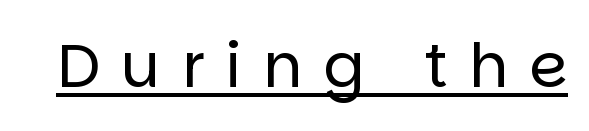
Inter-character spacing is expanded well beyond the font's built-in metrics. The strokes are not fattened; the text isn't bold. Spacing verdict: proportional, widths tailored to each character. Does a line run under the words? Yes, clearly. Tall strokes in this sample are plumb rather than angled. Serifs: no, the terminals of the letterforms are clean.
